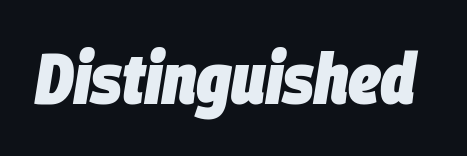
The image shows 71 px heavy, condensed type, italic (leaning right); set normal letter spacing, not underlined; low stroke contrast and a large x-height.
